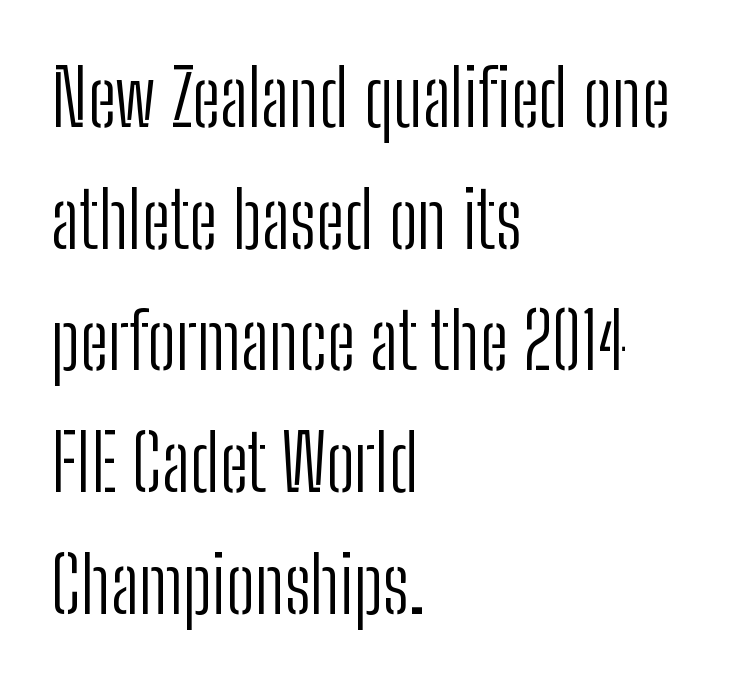
{"serif": "no", "italic": "no", "bold": "no", "weight": "light", "width": "condensed", "stroke_contrast": "low", "x_height": "medium", "monospaced": "no", "underline": "no", "align": "left", "line_spacing": "normal", "line_spacing_ratio": 1.58, "letter_spacing": "normal", "letter_spacing_em": 0.0, "glyph_px": 77}
